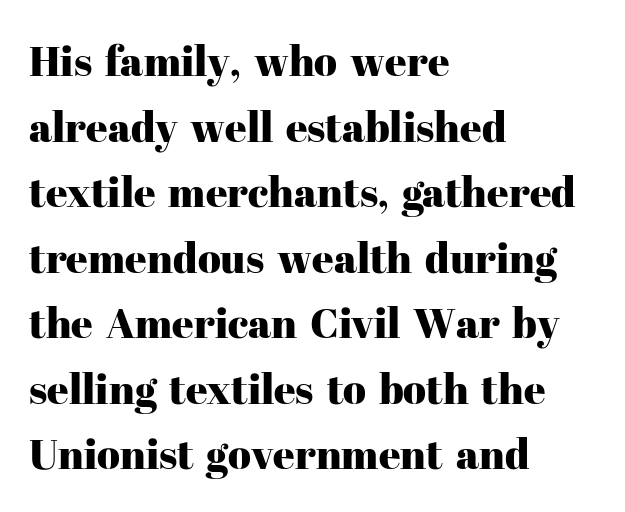
{"serif": "yes", "italic": "no", "width": "normal", "stroke_contrast": "high", "x_height": "medium", "monospaced": "no", "underline": "no", "align": "left", "line_spacing": "normal", "line_spacing_ratio": 1.56, "letter_spacing": "normal", "letter_spacing_em": 0.0, "glyph_px": 42}
